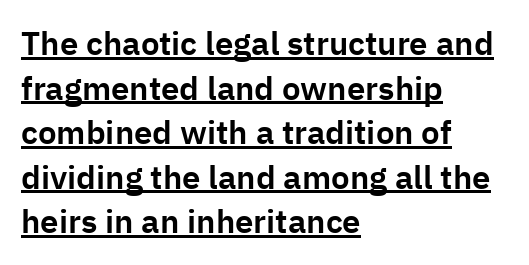
{"serif": "no", "italic": "no", "width": "normal", "stroke_contrast": "low", "x_height": "medium", "monospaced": "no", "underline": "yes", "align": "left", "line_spacing": "normal", "line_spacing_ratio": 1.35, "letter_spacing": "normal", "letter_spacing_em": 0.0, "glyph_px": 33}
